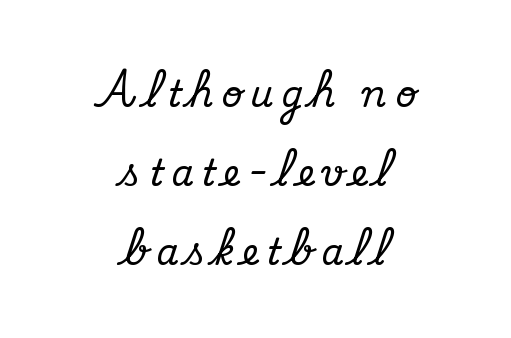
The image shows 36 px serif type; set centered, loose line spacing (2.2x), unusually wide letter spacing (+0.22 em), not underlined; medium stroke contrast and a small x-height.
